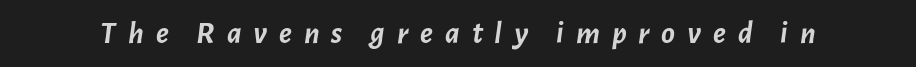
A typesetter would call this proportional, since set widths differ per character. The tracking jumps out immediately: characters are airy and widely separated. Check under the words: just untouched page. The letters are slanted; this is an italic face.
